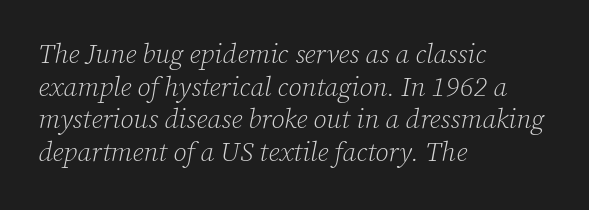
The image shows 27 px text type, italic (leaning right); set left-aligned, line spacing 1.21x, normal letter spacing, not underlined.
